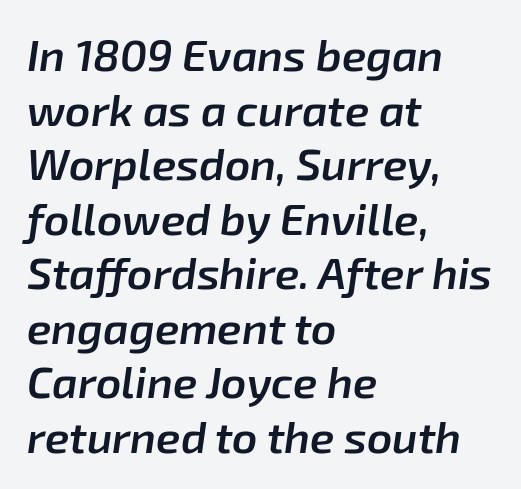
The image shows 44 px semibold type, italic (leaning right); set left-aligned, line spacing 1.24x, normal letter spacing, not underlined; low stroke contrast and a medium x-height.
